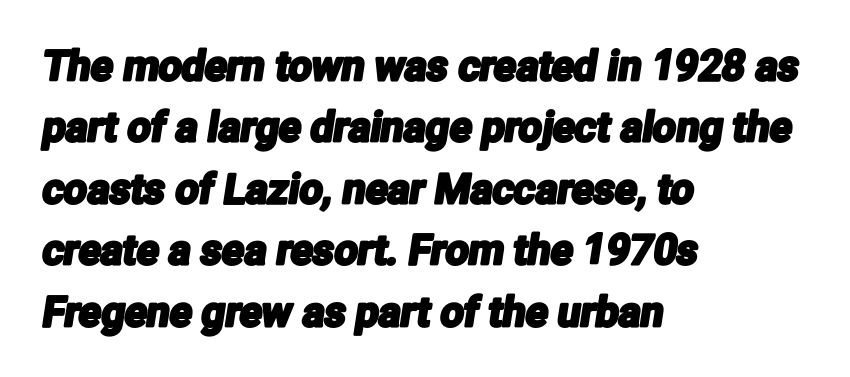
Q: Is the typeface a serif or a sans-serif typeface? A: Sans-serif.
Q: Is the text underlined? A: No.
Q: How is the paragraph aligned? A: Left-aligned.
Q: Is the spacing between letters normal or unusually wide? A: Normal.
Q: Is the spacing between lines tight, normal or loose? A: Normal.
Q: Width (condensed, normal, or wide)? A: Condensed.
Q: Stroke contrast? A: Low.
Q: x-height? A: Medium.
Q: Monospaced? A: No.
